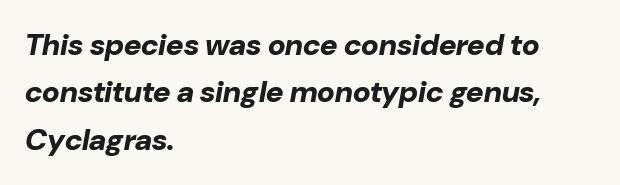
Q: Is the text bold? A: Yes.
Q: Is the text italic (slanted)? A: Yes, it leans right by about 10 degrees.
Q: Is the text underlined? A: No.
Q: How is the paragraph aligned? A: Left-aligned.
Q: Is the spacing between letters normal or unusually wide? A: Normal.
Q: Is the spacing between lines tight, normal or loose? A: Normal.
Q: Width (condensed, normal, or wide)? A: Normal.
Q: Stroke contrast? A: Low.
Q: x-height? A: Medium.
Q: Monospaced? A: No.
